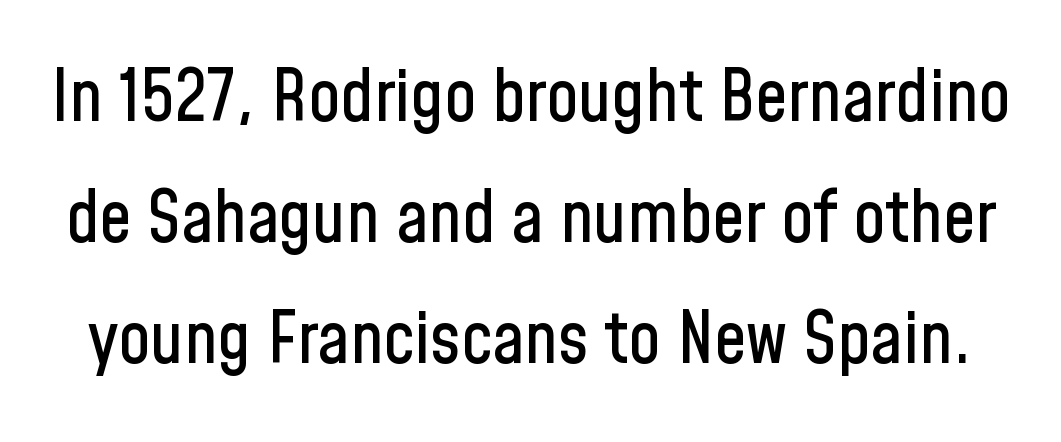
The baseline area is clear. The line texture is even and compact thanks to regular tracking. It's the straight-up-and-down kind of type. Letterform terminals end flat and unadorned throughout the passage. A normal amount of white space separates one row of letters from the next.
